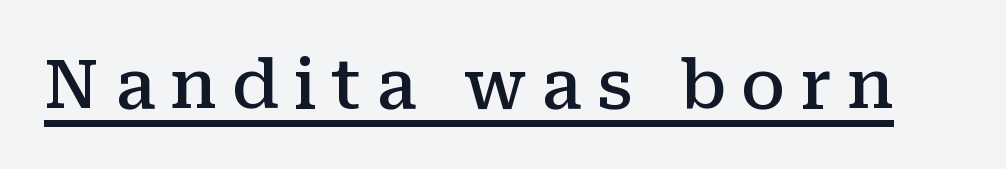
{"serif": "yes", "italic": "no", "bold": "semi", "weight": "semibold", "width": "normal", "stroke_contrast": "medium", "x_height": "medium", "monospaced": "no", "underline": "yes", "letter_spacing": "wide", "letter_spacing_em": 0.22, "glyph_px": 68}
